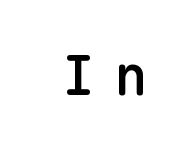
Heft: intermediate — a semibold. The rendering inserts visible extra space after every character. The specimen omits any rule beneath the text block's lines. Font category for this specimen: sans-serif. Posture: vertical. These lines are rendered in a fixed-pitch font.
